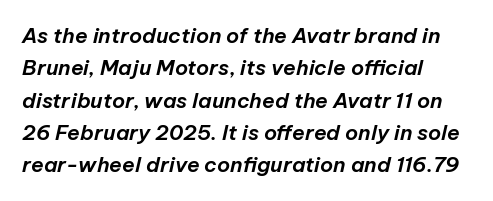
Q: Is the text italic (slanted)? A: Yes, it leans right by about 12 degrees.
Q: Is the text underlined? A: No.
Q: How is the paragraph aligned? A: Left-aligned.
Q: Is the spacing between letters normal or unusually wide? A: Normal.
Q: Is the spacing between lines tight, normal or loose? A: Normal.
